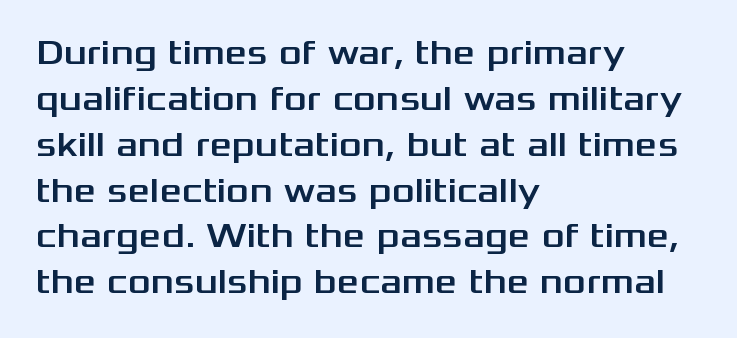
Q: Is the text italic (slanted)? A: No, it is upright.
Q: Is the typeface a serif or a sans-serif typeface? A: Sans-serif.
Q: Is the text underlined? A: No.
Q: How is the paragraph aligned? A: Left-aligned.
Q: Is the spacing between letters normal or unusually wide? A: Normal.
Q: Is the spacing between lines tight, normal or loose? A: Normal.
Q: Width (condensed, normal, or wide)? A: Wide.
Q: Stroke contrast? A: Medium.
Q: x-height? A: Medium.
Q: Monospaced? A: No.
